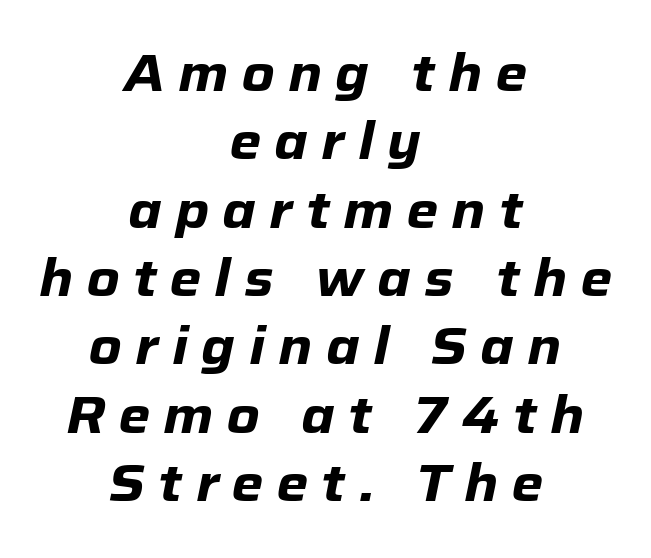
Q: Is the text bold? A: Yes.
Q: Is the text italic (slanted)? A: Yes, it leans right by about 12 degrees.
Q: Is the text underlined? A: No.
Q: How is the paragraph aligned? A: Centered.
Q: Is the spacing between letters normal or unusually wide? A: Unusually wide.
Q: Is the spacing between lines tight, normal or loose? A: Normal.
Q: Width (condensed, normal, or wide)? A: Normal.
Q: Stroke contrast? A: Low.
Q: x-height? A: Medium.
Q: Monospaced? A: No.
